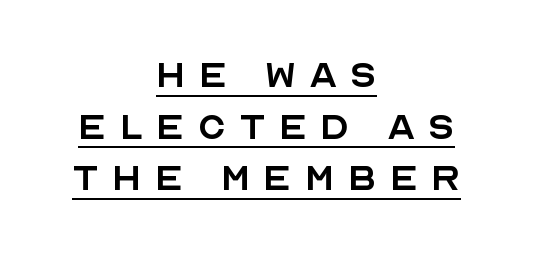
Q: Is the text bold? A: No.
Q: Is the text italic (slanted)? A: No, it is upright.
Q: Is the typeface a serif or a sans-serif typeface? A: Sans-serif.
Q: Is the text underlined? A: Yes.
Q: How is the paragraph aligned? A: Centered.
Q: Is the spacing between letters normal or unusually wide? A: Unusually wide.
Q: Is the spacing between lines tight, normal or loose? A: Tight.
Q: Width (condensed, normal, or wide)? A: Normal.
Q: x-height? A: Large.
Q: Monospaced? A: No.
